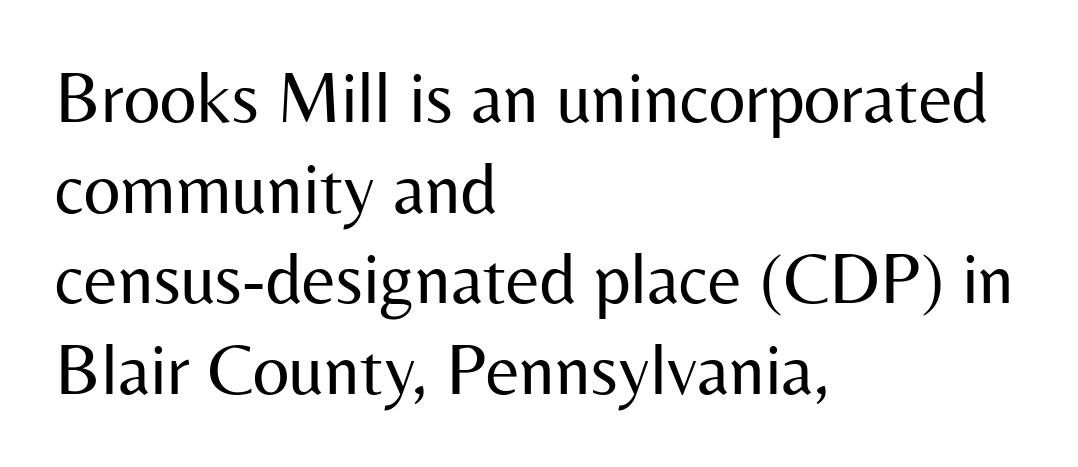
{"serif": "no", "italic": "no", "bold": "no", "weight": "regular", "width": "normal", "stroke_contrast": "medium", "x_height": "medium", "monospaced": "no", "underline": "no", "align": "left", "line_spacing": "normal", "line_spacing_ratio": 1.26, "letter_spacing": "normal", "letter_spacing_em": 0.0, "glyph_px": 72}
